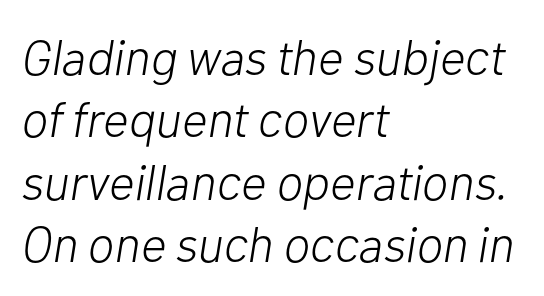
The font is comparable to plain body text, perhaps lighter. Bare-footed words on every line. Each word holds together tightly as a unit, with standard inter-letter gaps. An italicized treatment has been applied to the whole sample. A student would call this left alignment; a typographer would say flush left, rag right. The rendering uses a moderate line-height, typical for paragraphs.
